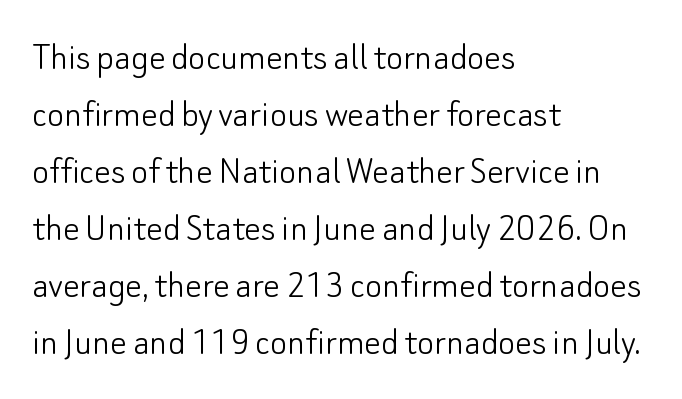
Q: Is the text bold? A: No.
Q: Is the text italic (slanted)? A: No, it is upright.
Q: Is the typeface a serif or a sans-serif typeface? A: Sans-serif.
Q: Is the text underlined? A: No.
Q: How is the paragraph aligned? A: Left-aligned.
Q: Is the spacing between letters normal or unusually wide? A: Normal.
Q: Is the spacing between lines tight, normal or loose? A: Normal.
Q: Width (condensed, normal, or wide)? A: Normal.
Q: Stroke contrast? A: Low.
Q: x-height? A: Small.
Q: Monospaced? A: No.
